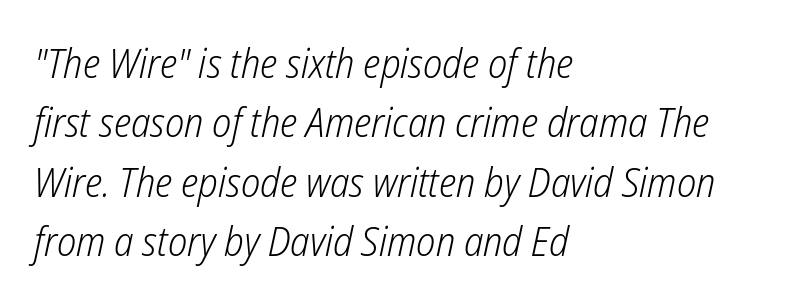
The gap between lines stays unmarked. Is this a heavy cut? Hardly; it is regular or lighter. Nobody touched the tracking dial on this one. The lines in this sample share a left origin and differ only in where they stop. The face used here is proportionally spaced, like ordinary book or web type. The leading is moderate, giving the passage an even texture.
